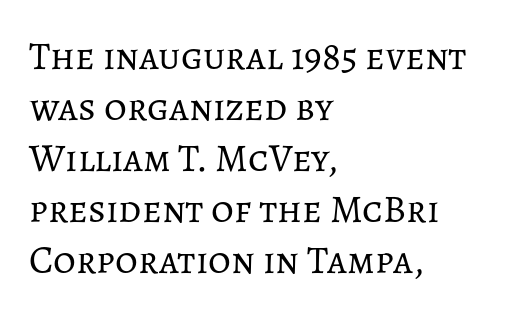
The image shows 39 px regular-weight type, upright; set left-aligned, normal line spacing (1.31x), normal letter spacing, not underlined; low stroke contrast and a medium x-height.
